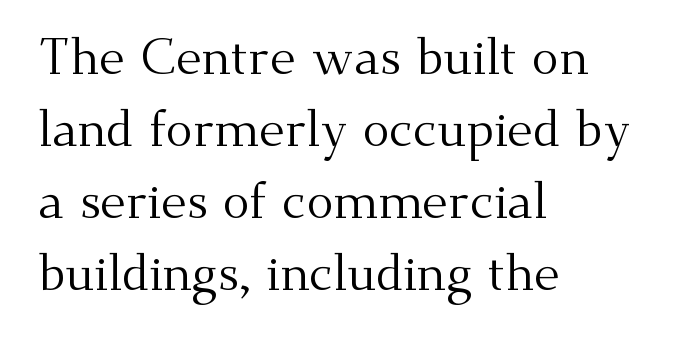
The image shows 50 px regular-weight serif type, upright; set left-aligned, normal line spacing (1.44x), normal letter spacing, not underlined; medium stroke contrast and a small x-height.
